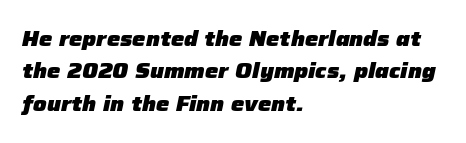
Designer's note — italics engaged. Each line starts at the same left margin while the right side varies. The space directly below the letters is spotless. The passage shown has conventional tracking throughout. Reading down the column, the eye jumps a familiar distance to each next line. The passage shown is emphatically bold.
